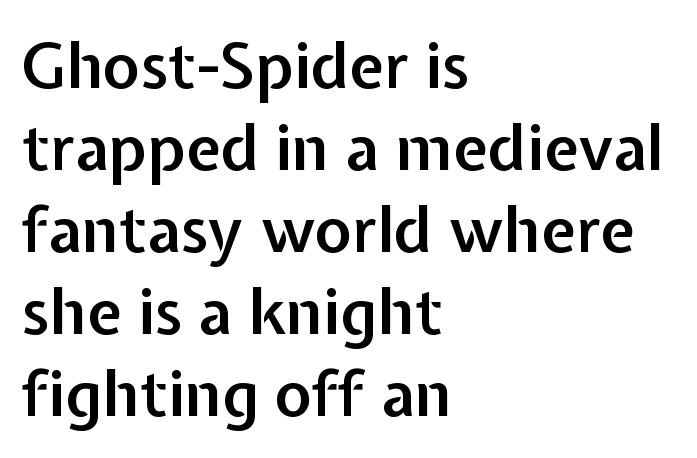
The image shows 63 px semibold sans-serif type, upright; set left-aligned, normal line spacing (1.3x), normal letter spacing, not underlined; low stroke contrast and a medium x-height.
